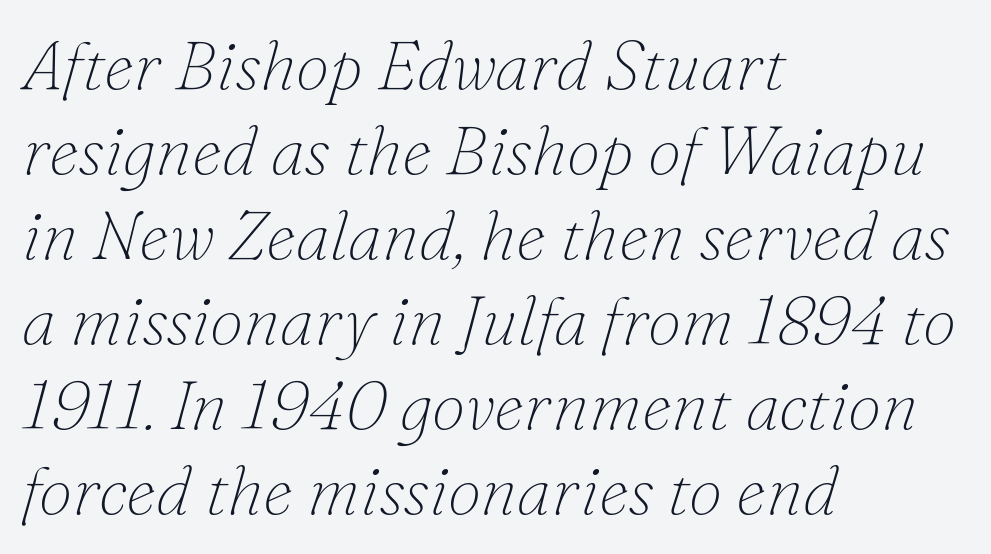
{"serif": "yes", "italic": "yes", "lean": "right", "slant_degrees": 16, "bold": "no", "weight": "thin", "width": "normal", "stroke_contrast": "low", "x_height": "small", "monospaced": "no", "underline": "no", "align": "left", "line_spacing": "normal", "line_spacing_ratio": 1.25, "letter_spacing": "normal", "letter_spacing_em": 0.0, "glyph_px": 68}
